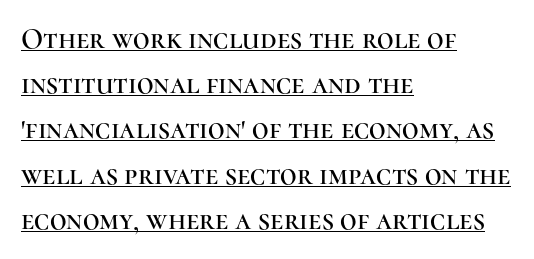
{"serif": "yes", "italic": "no", "width": "normal", "stroke_contrast": "high", "x_height": "medium", "monospaced": "no", "underline": "yes", "align": "left", "line_spacing": "normal", "line_spacing_ratio": 1.56, "letter_spacing": "normal", "letter_spacing_em": 0.0, "glyph_px": 29}
